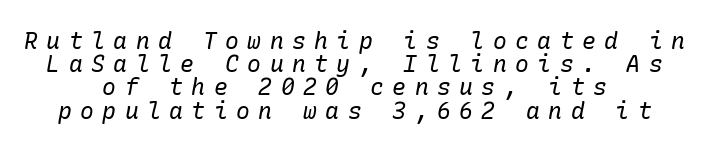
Q: Is the text bold? A: No.
Q: Is the text italic (slanted)? A: Yes, it leans right by about 10 degrees.
Q: Is the text underlined? A: No.
Q: How is the paragraph aligned? A: Centered.
Q: Is the spacing between letters normal or unusually wide? A: Unusually wide.
Q: Is the spacing between lines tight, normal or loose? A: Tight.
